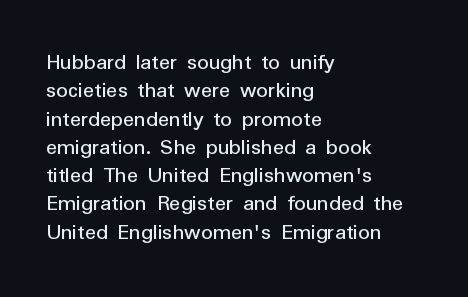
Q: Is the text bold? A: No.
Q: Is the text italic (slanted)? A: No, it is upright.
Q: Is the text underlined? A: No.
Q: How is the paragraph aligned? A: Left-aligned.
Q: Is the spacing between letters normal or unusually wide? A: Normal.
